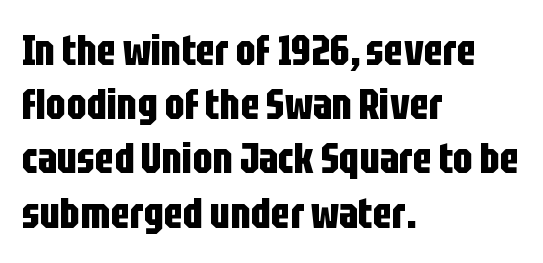
{"serif": "no", "italic": "no", "bold": "yes", "weight": "bold", "width": "condensed", "stroke_contrast": "low", "x_height": "large", "monospaced": "no", "underline": "no", "align": "left", "line_spacing": "normal", "line_spacing_ratio": 1.26, "letter_spacing": "normal", "letter_spacing_em": 0.0, "glyph_px": 43}
